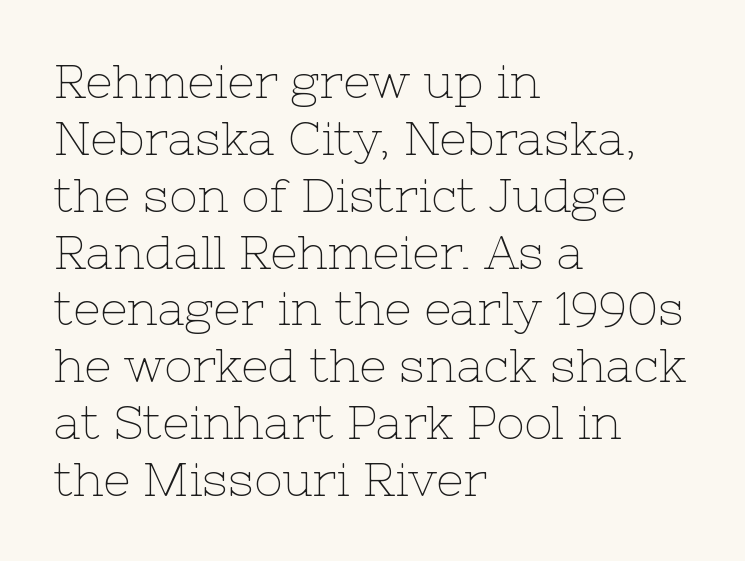
The face used here is rendered with its standard letterfit. The type sits square on the baseline with zero lean. Horizontal alignment here is leftward, the default for most running prose. Heft: none added — not bold.
